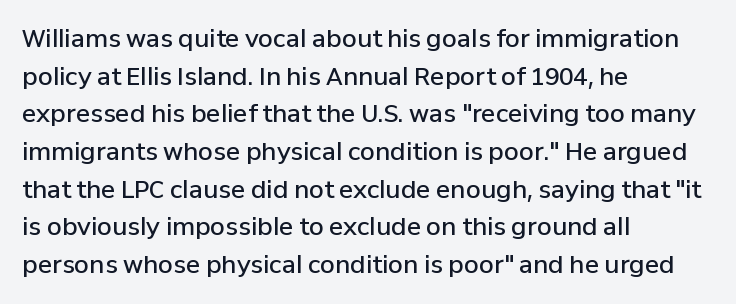
If you drew a ruler down the left edge, every line would touch it. Successive baselines arrive at the customary interval. The passage shown is semibold, sitting just below true bold. Style check: upright.
